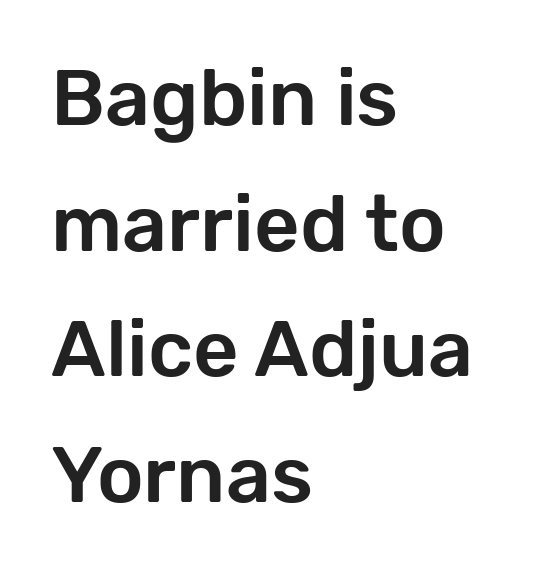
The image shows 79 px sans-serif type, upright; set left-aligned, normal line spacing (1.59x), normal letter spacing, not underlined; low stroke contrast and a medium x-height.
